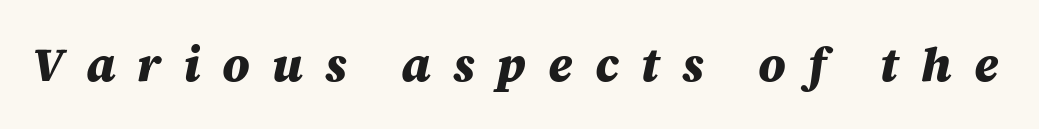
The letterforms stand isolated, each surrounded by extra space. The font is running at its bold setting. The baseline area is clear. The passage shown is typed in a proportional face where columns would drift. The passage shown leans; its letterforms are oblique.
